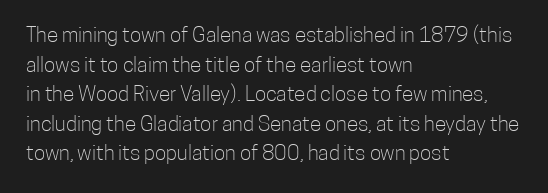
Quick note: underline off. Do the letters lean? They stand straight. The text block is weighted toward the left margin, trailing off unevenly rightward. This rendering leaves character spacing at its baseline value. Vertical spacing — default.
